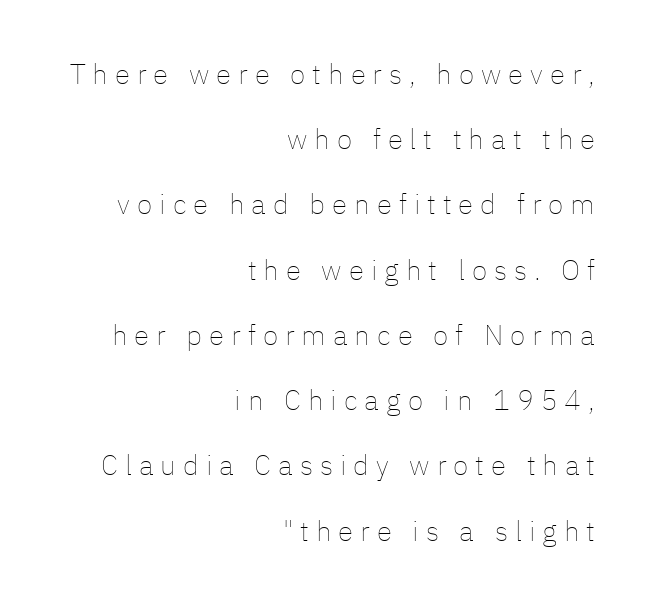
No heavy texture on the line: the type isn't bold. The lines are quadded right. The rendering uses a large line-height, opening up the rows. Here the glyphs are tracked loosely, breaking word shapes into spaced letters.
